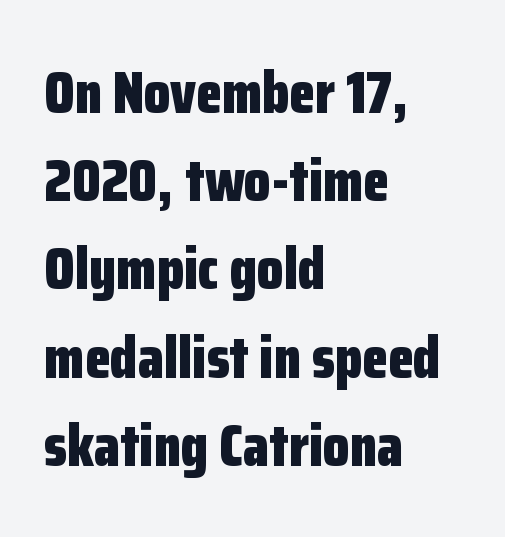
{"serif": "no", "italic": "no", "bold": "yes", "weight": "bold", "width": "condensed", "stroke_contrast": "low", "x_height": "medium", "monospaced": "no", "underline": "no", "align": "left", "line_spacing": "normal", "line_spacing_ratio": 1.47, "letter_spacing": "normal", "letter_spacing_em": 0.0, "glyph_px": 60}
